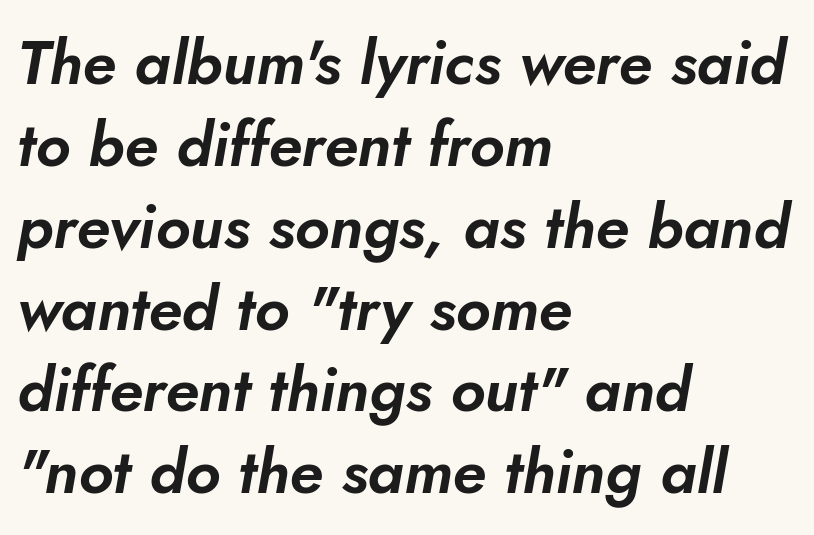
Q: Is the text italic (slanted)? A: Yes, it leans right by about 10 degrees.
Q: Is the text underlined? A: No.
Q: How is the paragraph aligned? A: Left-aligned.
Q: Is the spacing between letters normal or unusually wide? A: Normal.
Q: Is the spacing between lines tight, normal or loose? A: Normal.
Q: Width (condensed, normal, or wide)? A: Normal.
Q: Stroke contrast? A: Low.
Q: x-height? A: Small.
Q: Monospaced? A: No.
